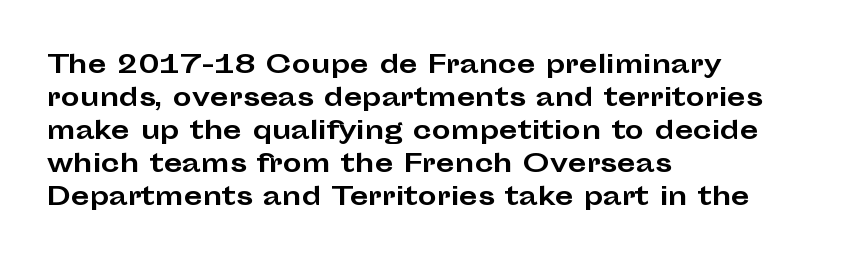
Q: Is the text bold? A: Yes.
Q: Is the text italic (slanted)? A: No, it is upright.
Q: Is the text underlined? A: No.
Q: How is the paragraph aligned? A: Left-aligned.
Q: Is the spacing between letters normal or unusually wide? A: Normal.
Q: Is the spacing between lines tight, normal or loose? A: Normal.
